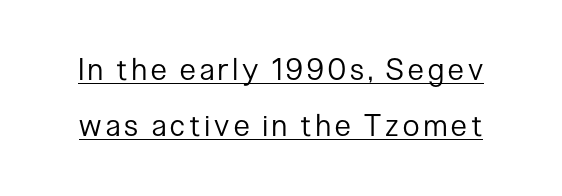
Q: Is the text bold? A: No.
Q: Is the text italic (slanted)? A: No, it is upright.
Q: Is the typeface a serif or a sans-serif typeface? A: Sans-serif.
Q: Is the text underlined? A: Yes.
Q: Width (condensed, normal, or wide)? A: Condensed.
Q: Stroke contrast? A: Low.
Q: x-height? A: Medium.
Q: Monospaced? A: No.
